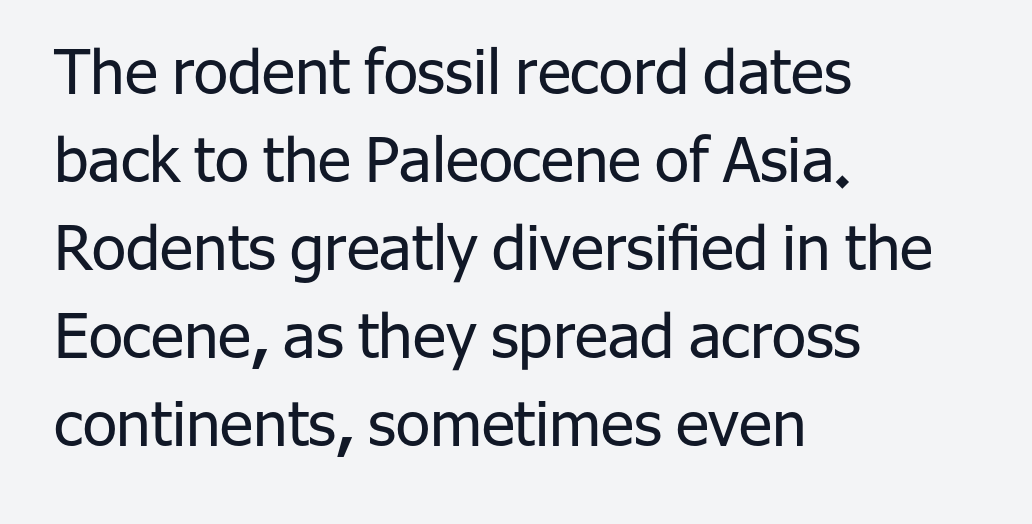
{"serif": "no", "italic": "no", "bold": "no", "weight": "regular", "width": "normal", "stroke_contrast": "low", "x_height": "medium", "monospaced": "no", "underline": "no", "align": "left", "line_spacing": "normal", "line_spacing_ratio": 1.42, "letter_spacing": "normal", "letter_spacing_em": 0.0, "glyph_px": 62}
